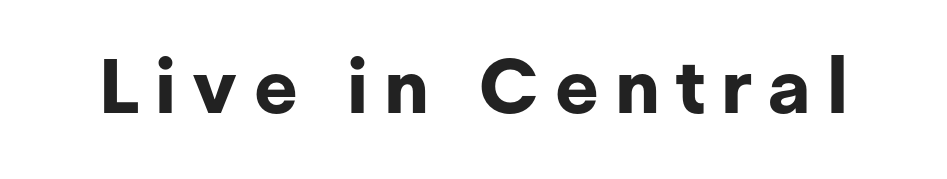
Rule under the text: the space is simply empty. Proportional: the letters do not fall into vertical columns. Type style note: lacks serifs. Students, note that the glyphs here are deliberately spaced far apart. You'd pick this weight for a headline — it's a proper bold.
